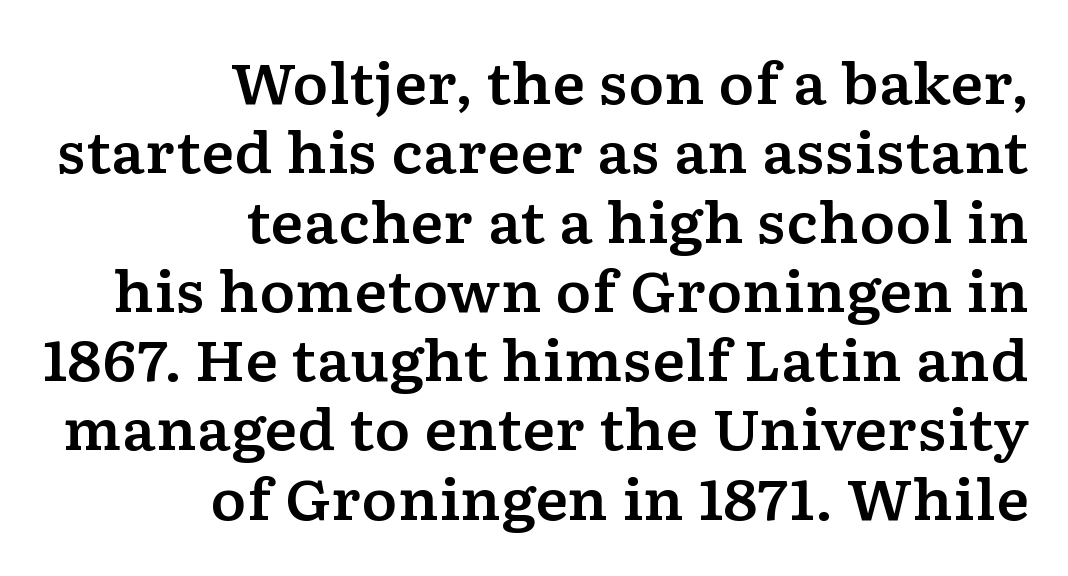
The face used here is seriffed, in the tradition of book romans. Posture: vertical. Regarding leading, the lines here are spaced in the standard way. Letter spacing: default. Varying glyph widths throughout — classic text-font behaviour. Horizontal alignment here is rightward, an uncommon choice for prose.
